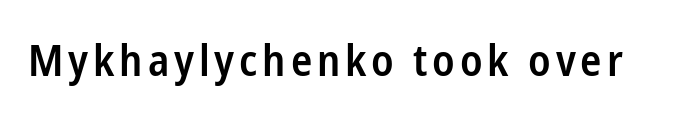
{"serif": "no", "italic": "no", "bold": "semi", "weight": "semibold", "width": "condensed", "stroke_contrast": "low", "x_height": "medium", "monospaced": "no", "underline": "no", "glyph_px": 44}
